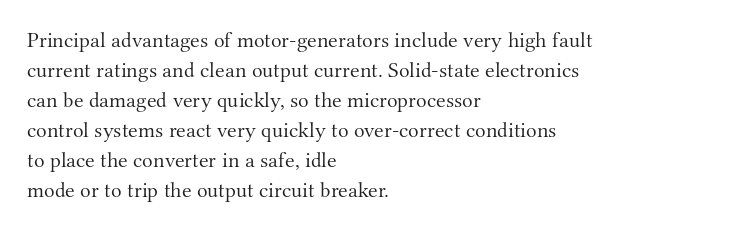
Q: Is the text bold? A: No.
Q: Is the text italic (slanted)? A: No, it is upright.
Q: Is the text underlined? A: No.
Q: How is the paragraph aligned? A: Left-aligned.
Q: Is the spacing between letters normal or unusually wide? A: Normal.
Q: Is the spacing between lines tight, normal or loose? A: Normal.
